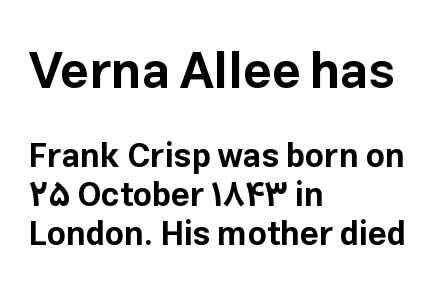
Are there feet on the stems? There aren't — it's a sans. Every letter is thick-stroked: bold, no question. These lines were composed using upright roman letters. Honestly, the letter spacing is just normal — you wouldn't notice it. These lines are rendered in a variable-pitch font.
